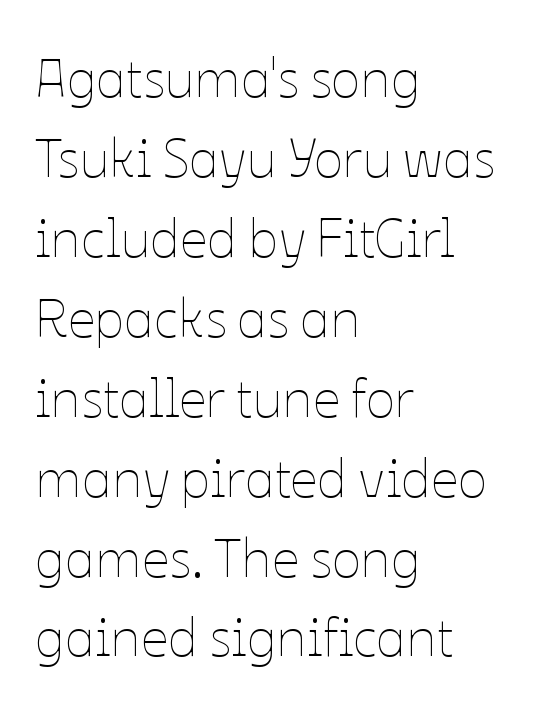
Q: Is the text bold? A: No.
Q: Is the text italic (slanted)? A: No, it is upright.
Q: Is the text underlined? A: No.
Q: How is the paragraph aligned? A: Left-aligned.
Q: Is the spacing between letters normal or unusually wide? A: Normal.
Q: Is the spacing between lines tight, normal or loose? A: Normal.
Q: Width (condensed, normal, or wide)? A: Normal.
Q: Stroke contrast? A: Low.
Q: x-height? A: Medium.
Q: Monospaced? A: No.
